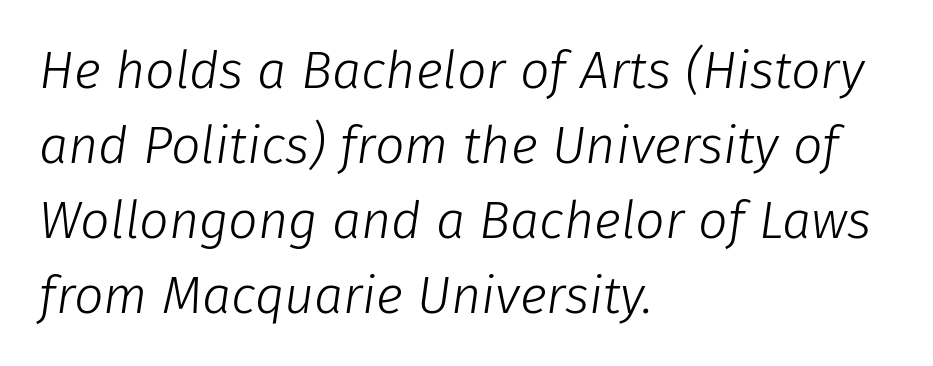
If you drew a ruler down the left edge, every line would touch it. When letters slant like this, we call the style italic. If you measured baseline to baseline, you'd find a middling distance. Is this a fixed-width face? No — the glyphs have proportional, varying widths.
